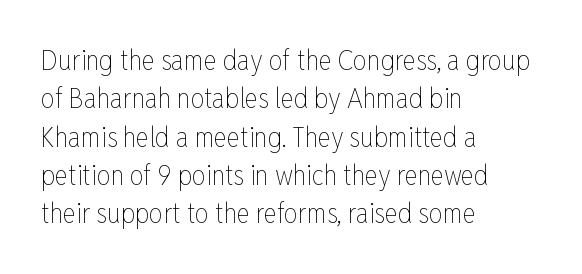
The image shows 28 px thin, condensed type, upright; set left-aligned, normal line spacing (1.37x), normal letter spacing, not underlined; low stroke contrast and a medium x-height.
